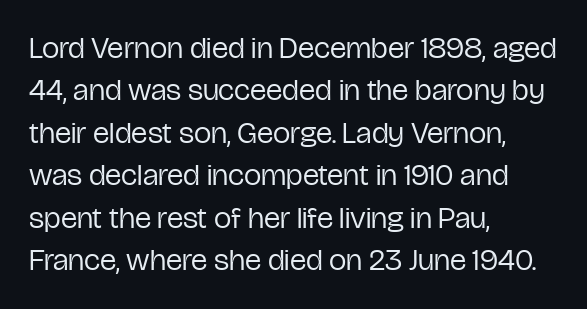
{"serif": "no", "italic": "no", "bold": "no", "weight": "regular", "width": "condensed", "stroke_contrast": "low", "x_height": "medium", "monospaced": "no", "underline": "no", "align": "left", "line_spacing": "normal", "line_spacing_ratio": 1.37, "letter_spacing": "normal", "letter_spacing_em": 0.0, "glyph_px": 31}
